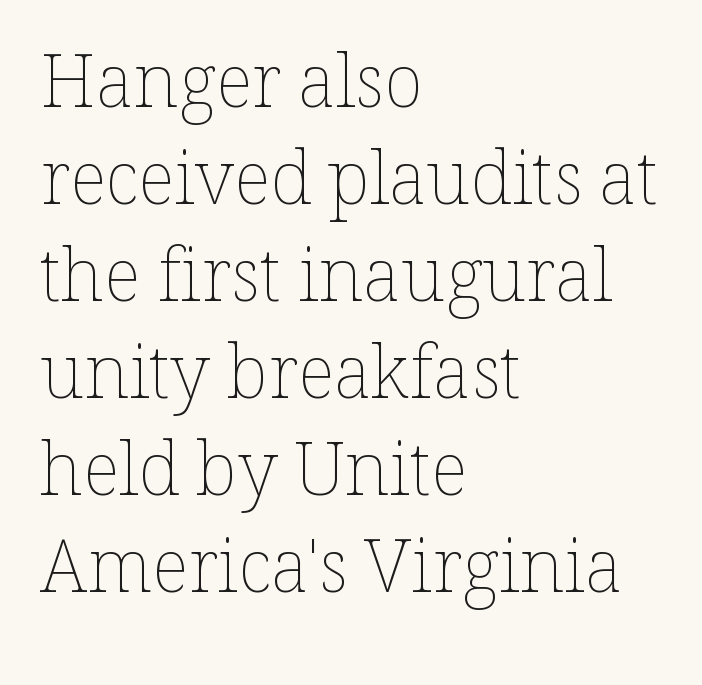
{"italic": "no", "bold": "no", "weight": "thin", "width": "normal", "stroke_contrast": "low", "x_height": "medium", "monospaced": "no", "underline": "no", "align": "left", "line_spacing": "normal", "line_spacing_ratio": 1.33, "letter_spacing": "normal", "letter_spacing_em": 0.0, "glyph_px": 73}
